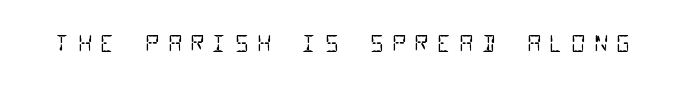
The image shows 22 px text type; set unusually wide letter spacing (+0.37 em), not underlined.
